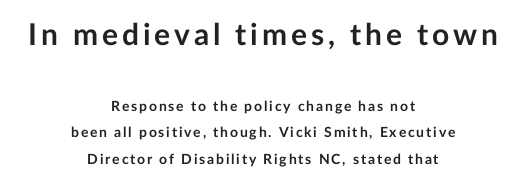
Heavy-handed strokes throughout: this text is bold. Underline: absent. You could not count columns in this text — the font is proportionally spaced. No italicization has been applied; the sample stays upright. The initial chunk of copy outweighs the following chunk in type size. Look at the bottom of the vertical strokes: they stop flat, with no serifs.
